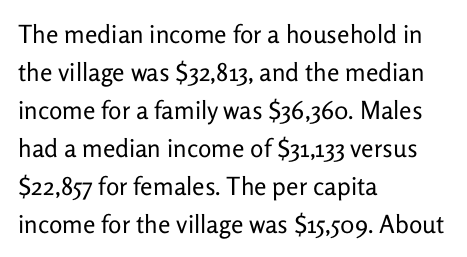
Q: Is the text bold? A: No.
Q: Is the text italic (slanted)? A: No, it is upright.
Q: Is the text underlined? A: No.
Q: How is the paragraph aligned? A: Left-aligned.
Q: Is the spacing between letters normal or unusually wide? A: Normal.
Q: Is the spacing between lines tight, normal or loose? A: Normal.
